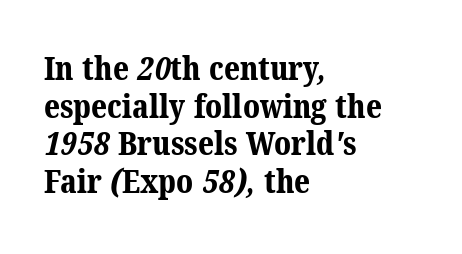
The image shows 33 px bold serif type; set left-aligned, tight line spacing (1.14x), normal letter spacing, not underlined; medium stroke contrast and a medium x-height.
